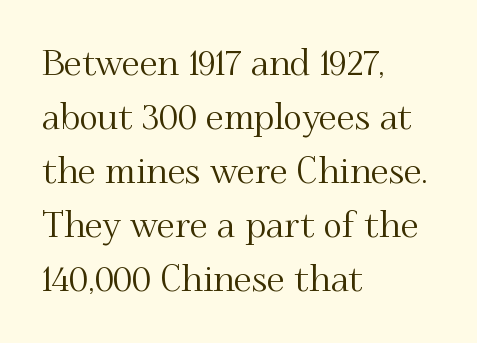
Q: Is the text italic (slanted)? A: No, it is upright.
Q: Is the typeface a serif or a sans-serif typeface? A: Serif.
Q: Is the text underlined? A: No.
Q: How is the paragraph aligned? A: Left-aligned.
Q: Is the spacing between letters normal or unusually wide? A: Normal.
Q: Is the spacing between lines tight, normal or loose? A: Normal.
Q: Width (condensed, normal, or wide)? A: Normal.
Q: Stroke contrast? A: Medium.
Q: x-height? A: Small.
Q: Monospaced? A: No.
